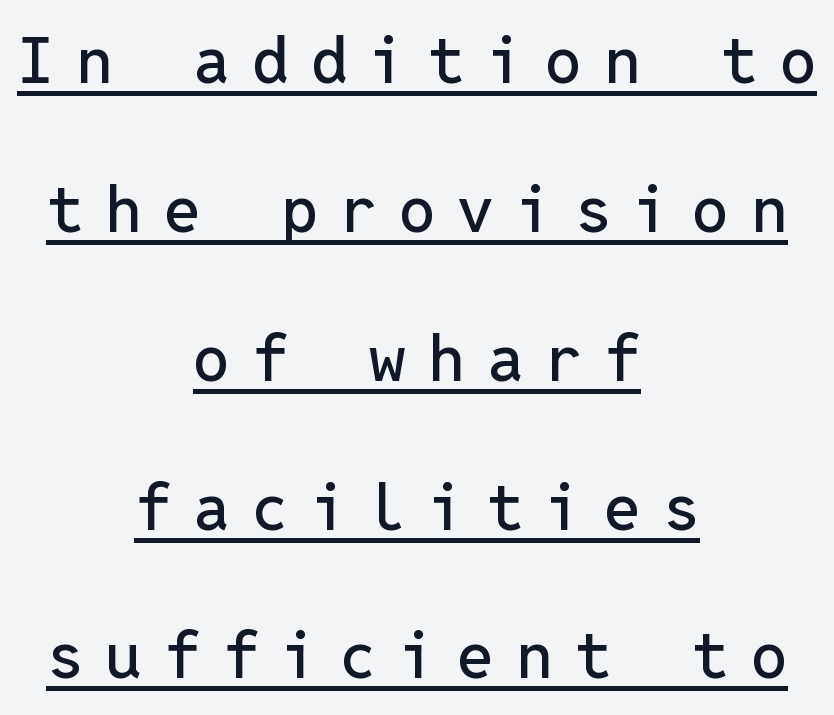
The image shows 65 px sans-serif type, upright, monospaced; set centered, loose line spacing (2.29x), unusually wide letter spacing (+0.34 em), underlined; low stroke contrast and a medium x-height.
